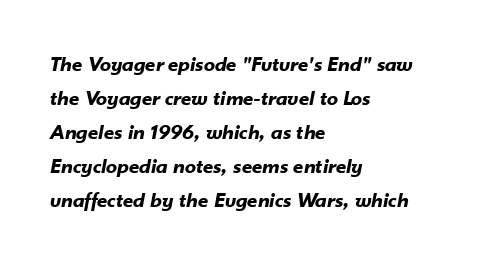
This is heavy type, rendered in bold. Whoever set this chose a conventional vertical rhythm. Type without underlining. The letterforms sit shoulder to shoulder at normal distance.
